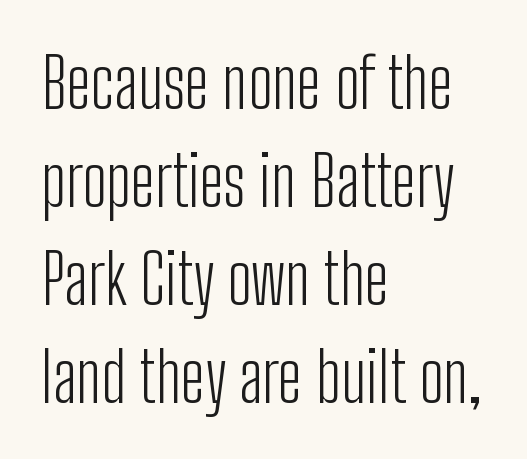
{"serif": "no", "italic": "no", "bold": "no", "weight": "light", "width": "condensed", "stroke_contrast": "low", "x_height": "medium", "monospaced": "no", "underline": "no", "align": "left", "line_spacing": "normal", "line_spacing_ratio": 1.42, "letter_spacing": "normal", "letter_spacing_em": 0.0, "glyph_px": 69}
